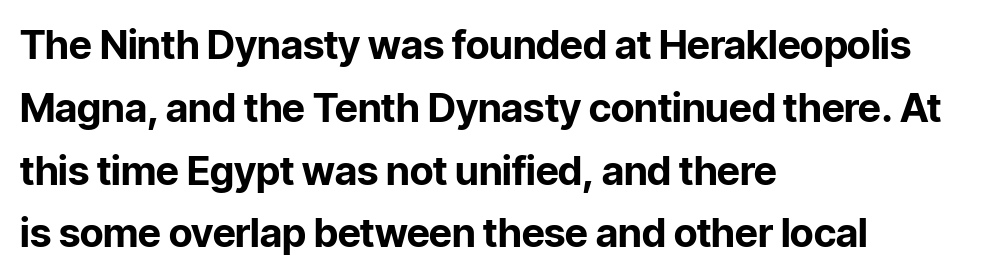
Q: Is the text bold? A: Yes.
Q: Is the text italic (slanted)? A: No, it is upright.
Q: Is the typeface a serif or a sans-serif typeface? A: Sans-serif.
Q: Is the text underlined? A: No.
Q: How is the paragraph aligned? A: Left-aligned.
Q: Is the spacing between letters normal or unusually wide? A: Normal.
Q: Is the spacing between lines tight, normal or loose? A: Normal.
Q: Width (condensed, normal, or wide)? A: Normal.
Q: Stroke contrast? A: Low.
Q: x-height? A: Medium.
Q: Monospaced? A: No.
